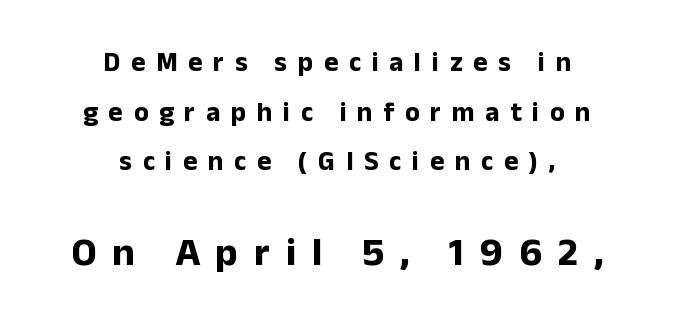
Q: Is the text bold? A: Yes.
Q: Is the text italic (slanted)? A: No, it is upright.
Q: Is the typeface a serif or a sans-serif typeface? A: Sans-serif.
Q: Is the text underlined? A: No.
Q: How is the paragraph aligned? A: Centered.
Q: Is the spacing between letters normal or unusually wide? A: Unusually wide.
Q: Which block of text is set in a larger size, the first (top) or the second (bottom)? A: The second (bottom) one.
Q: Width (condensed, normal, or wide)? A: Normal.
Q: Stroke contrast? A: Low.
Q: x-height? A: Medium.
Q: Monospaced? A: No.
